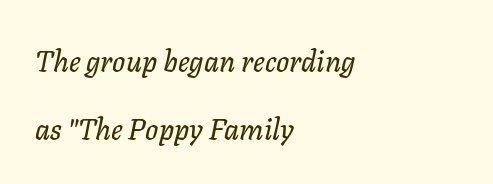
The line-height multiplier appears high, well above default. A student would call this left alignment; a typographer would say flush left, rag right. The lettering tilts uniformly, giving the passage an italic look. Each row of text sits above clean, open space.
